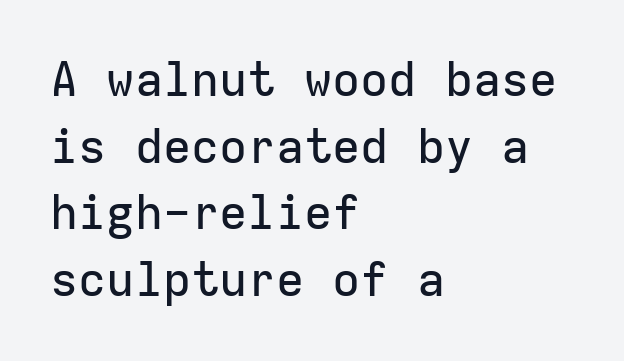
Q: Is the text italic (slanted)? A: No, it is upright.
Q: Is the typeface a serif or a sans-serif typeface? A: Sans-serif.
Q: Is the text underlined? A: No.
Q: How is the paragraph aligned? A: Left-aligned.
Q: Is the spacing between letters normal or unusually wide? A: Normal.
Q: Is the spacing between lines tight, normal or loose? A: Normal.
Q: Width (condensed, normal, or wide)? A: Normal.
Q: Stroke contrast? A: Low.
Q: x-height? A: Medium.
Q: Monospaced? A: Yes.
